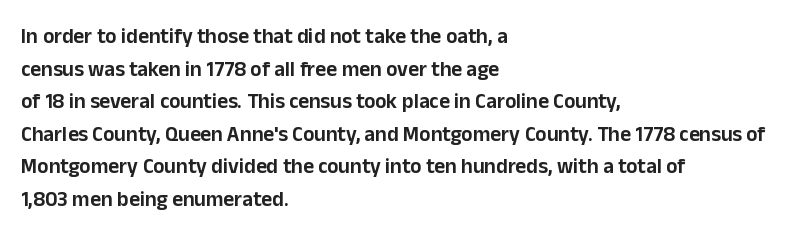
The image shows 21 px text type, upright; set left-aligned, normal line spacing (1.55x), normal letter spacing, not underlined.
